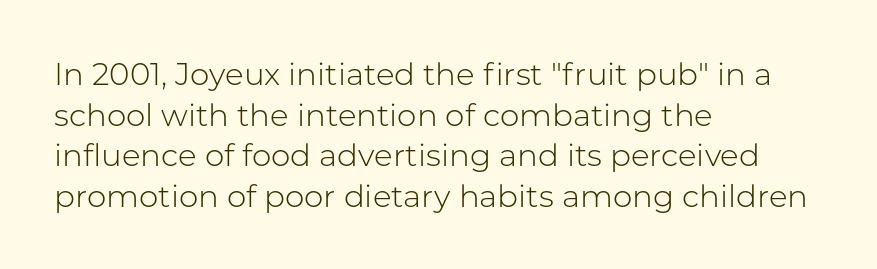
{"serif": "no", "italic": "no", "bold": "no", "weight": "light", "width": "normal", "stroke_contrast": "low", "x_height": "medium", "monospaced": "no", "underline": "no", "align": "left", "line_spacing": "normal", "line_spacing_ratio": 1.31, "letter_spacing": "normal", "letter_spacing_em": 0.0, "glyph_px": 31}
